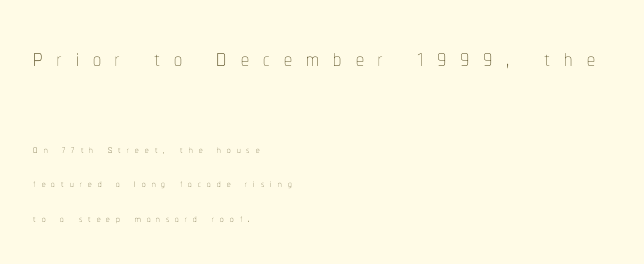
Q: Is the text bold? A: No.
Q: Is the text italic (slanted)? A: No, it is upright.
Q: Is the text underlined? A: No.
Q: How is the paragraph aligned? A: Left-aligned.
Q: Is the spacing between letters normal or unusually wide? A: Unusually wide.
Q: Is the spacing between lines tight, normal or loose? A: Loose.
Q: Which block of text is set in a larger size, the first (top) or the second (bottom)? A: The first (top) one.
Q: Width (condensed, normal, or wide)? A: Condensed.
Q: Stroke contrast? A: Low.
Q: x-height? A: Medium.
Q: Monospaced? A: No.
